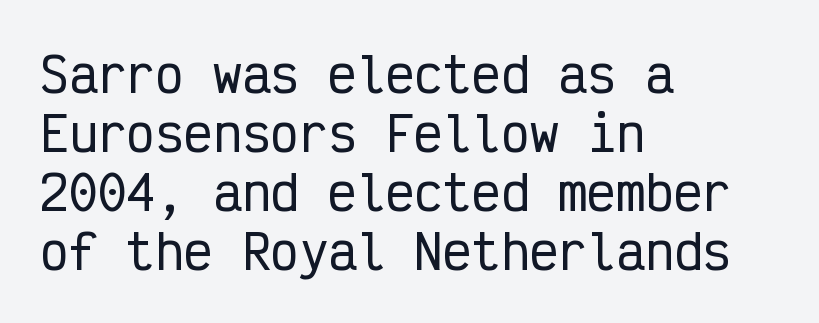
The image shows 48 px condensed sans-serif type, upright, monospaced; set left-aligned, line spacing 1.23x, normal letter spacing, not underlined; low stroke contrast and a medium x-height.
